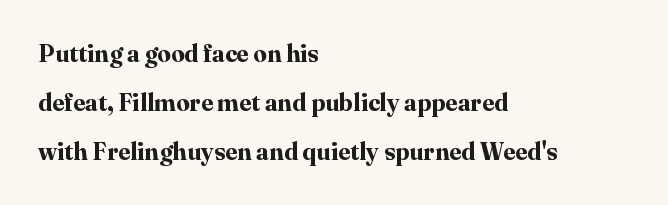
Characters follow at the spacing the type designer built in. Posture: straight, roman, zero tilt. If you measured baseline to baseline, you'd find a long distance. Line starts are locked; line ends wander. Pretty heavy lettering here — definitely bold.
